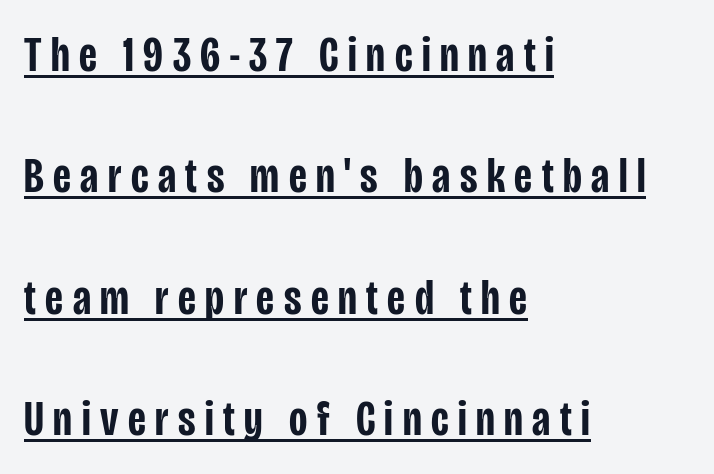
{"serif": "no", "italic": "no", "bold": "semi", "weight": "semibold", "width": "condensed", "stroke_contrast": "low", "x_height": "large", "monospaced": "no", "underline": "yes", "align": "left", "line_spacing": "loose", "line_spacing_ratio": 2.43, "glyph_px": 50}
